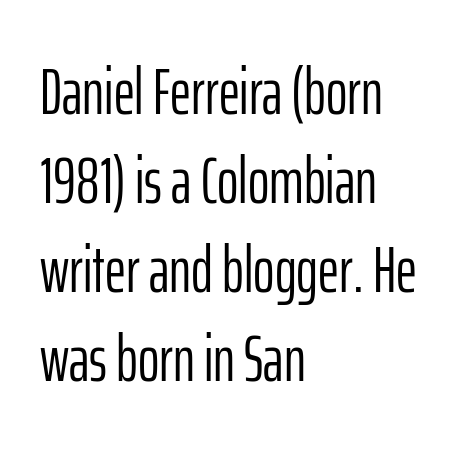
The image shows 65 px light, condensed sans-serif type, upright; set left-aligned, normal line spacing (1.37x), normal letter spacing, not underlined; low stroke contrast and a medium x-height.
